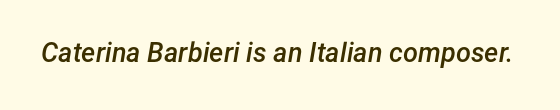
{"italic": "yes", "lean": "right", "slant_degrees": 12, "bold": "semi", "underline": "no", "letter_spacing": "normal", "letter_spacing_em": 0.0, "glyph_px": 27}
